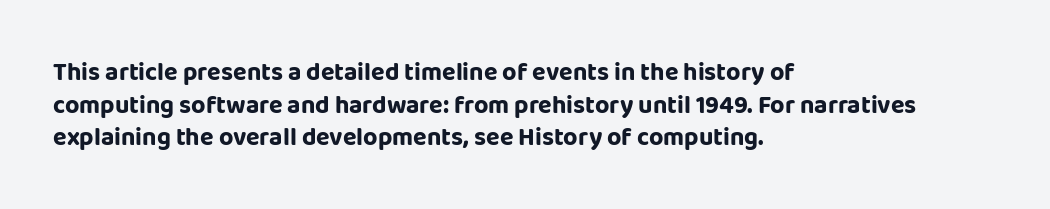
The image shows 25 px bold type, upright; set left-aligned, normal line spacing (1.31x), normal letter spacing, not underlined.
